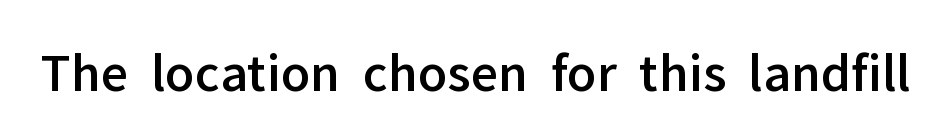
The image shows 56 px sans-serif type, upright; set normal letter spacing, not underlined; low stroke contrast and a medium x-height.
